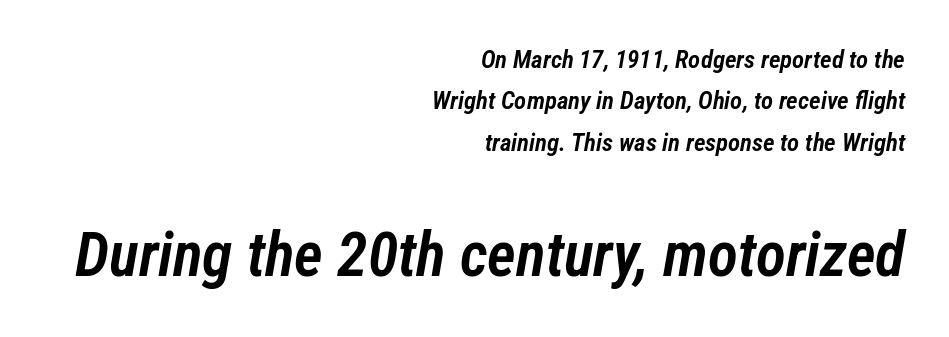
The image shows 62 px semibold, condensed type, italic (leaning right); set right-aligned, normal line spacing (1.66x), normal letter spacing, not underlined; the second (bottom) block is 2.48x larger; low stroke contrast and a medium x-height.
